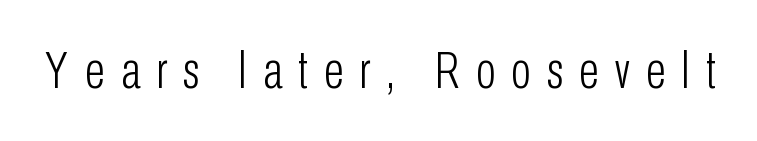
The image shows 52 px light, condensed sans-serif type, upright; set unusually wide letter spacing (+0.31 em), not underlined; low stroke contrast and a medium x-height.
